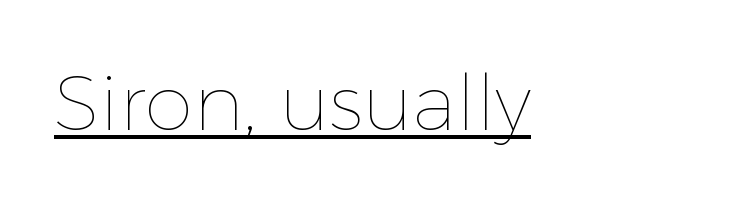
Q: Is the text bold? A: No.
Q: Is the text italic (slanted)? A: No, it is upright.
Q: Is the text underlined? A: Yes.
Q: How is the paragraph aligned? A: Left-aligned.
Q: Is the spacing between letters normal or unusually wide? A: Normal.
Q: Width (condensed, normal, or wide)? A: Normal.
Q: x-height? A: Medium.
Q: Monospaced? A: No.
